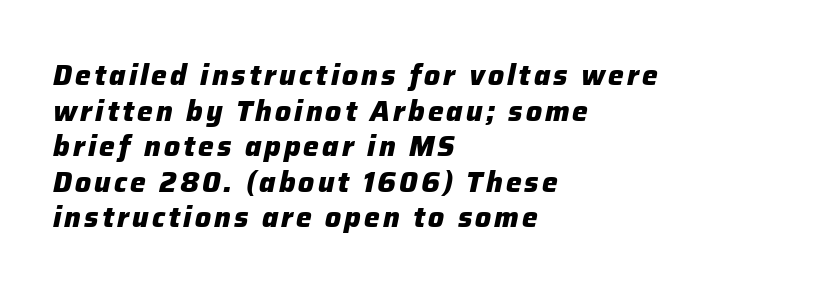
Q: Is the text bold? A: Yes.
Q: Is the text italic (slanted)? A: Yes, it leans right by about 12 degrees.
Q: Is the text underlined? A: No.
Q: How is the paragraph aligned? A: Left-aligned.
Q: Is the spacing between lines tight, normal or loose? A: Normal.
Q: Width (condensed, normal, or wide)? A: Normal.
Q: Stroke contrast? A: Low.
Q: x-height? A: Medium.
Q: Monospaced? A: No.
